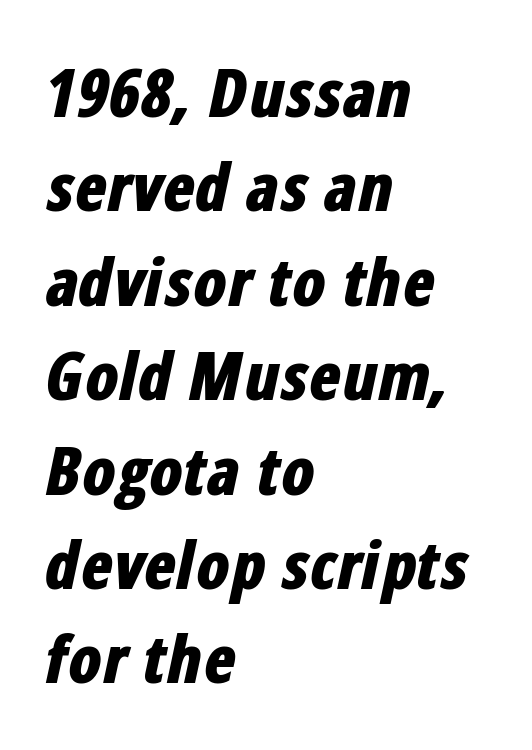
The image shows 66 px bold, condensed type, italic (leaning right); set left-aligned, normal line spacing (1.43x), normal letter spacing, not underlined; low stroke contrast and a medium x-height.
